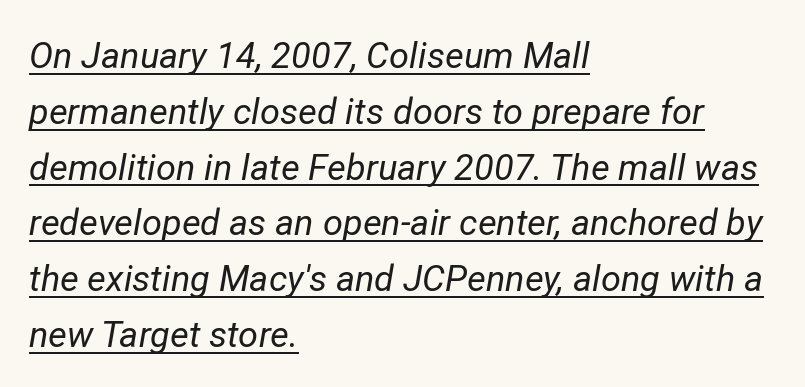
{"italic": "yes", "lean": "right", "slant_degrees": 12, "bold": "no", "weight": "regular", "width": "normal", "stroke_contrast": "low", "x_height": "medium", "monospaced": "no", "underline": "yes", "align": "left", "line_spacing": "normal", "line_spacing_ratio": 1.55, "letter_spacing": "normal", "letter_spacing_em": 0.0, "glyph_px": 36}
